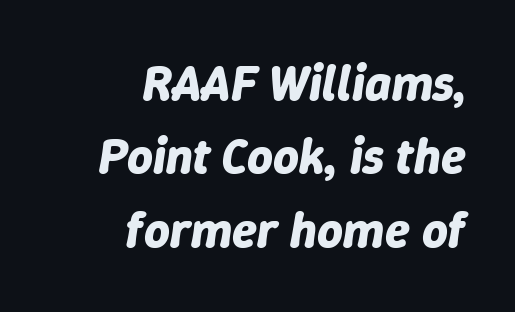
Weight check: bold — yes, fully. Does the lettering tilt? It does — this is italic. A clean baseline with only descenders dipping below it. Notice how the passage keeps a crisp vertical edge on the right only. The type is set solid horizontally, with unmodified tracking. Summary of vertical rhythm: regular, with standard interline spacing.
